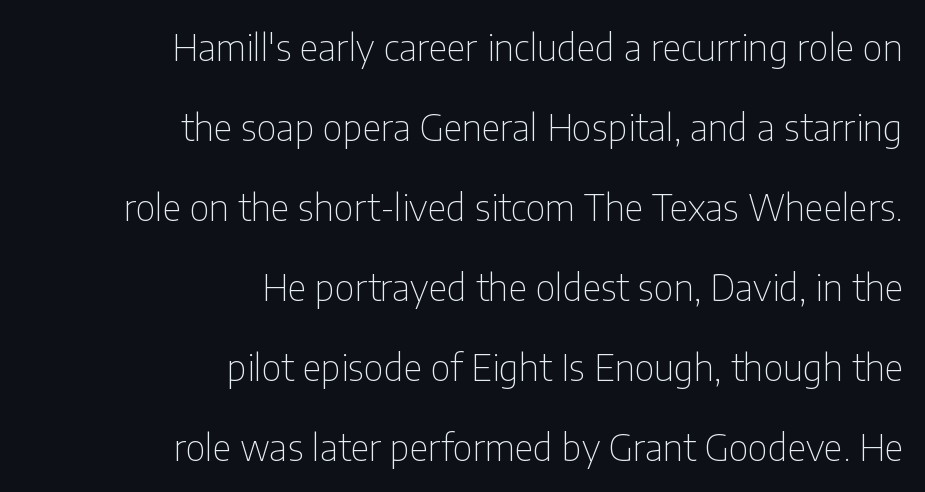
The image shows 37 px thin, condensed sans-serif type, upright; set right-aligned, loose line spacing (2.16x), normal letter spacing, not underlined; low stroke contrast and a medium x-height.
